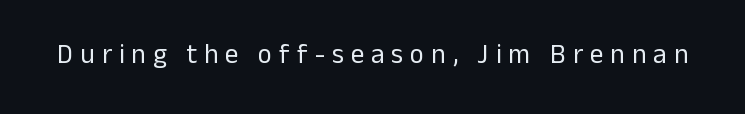
{"italic": "no", "bold": "no", "underline": "no", "letter_spacing": "wide", "letter_spacing_em": 0.26, "glyph_px": 27}
